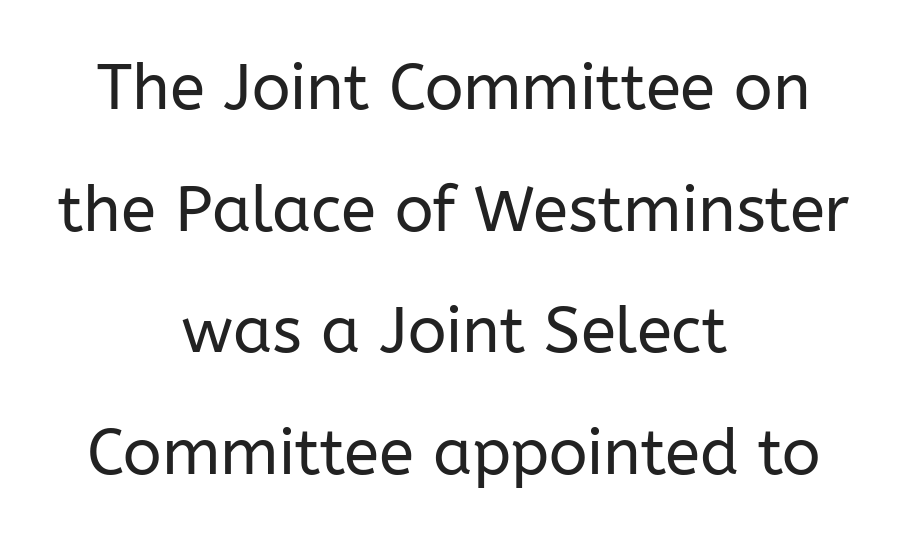
Q: Is the text bold? A: No.
Q: Is the text italic (slanted)? A: No, it is upright.
Q: Is the typeface a serif or a sans-serif typeface? A: Sans-serif.
Q: Is the text underlined? A: No.
Q: How is the paragraph aligned? A: Centered.
Q: Is the spacing between letters normal or unusually wide? A: Normal.
Q: Is the spacing between lines tight, normal or loose? A: Loose.
Q: Width (condensed, normal, or wide)? A: Normal.
Q: Stroke contrast? A: Low.
Q: x-height? A: Medium.
Q: Monospaced? A: No.
